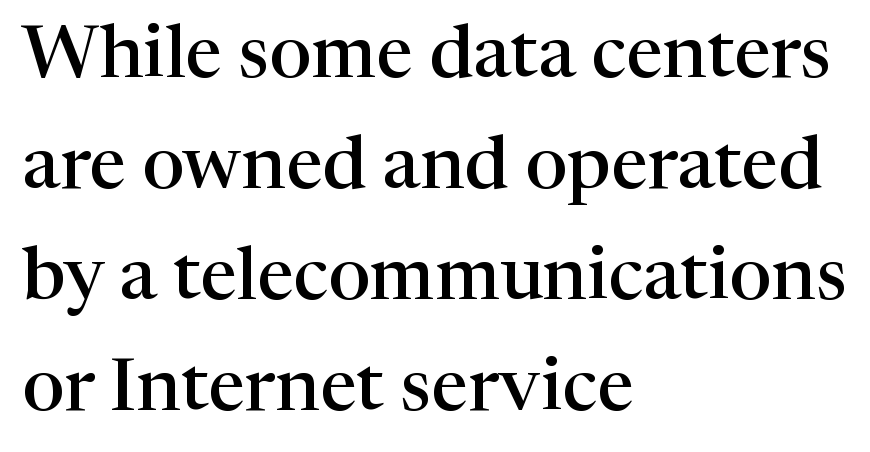
{"serif": "yes", "italic": "no", "bold": "semi", "weight": "semibold", "width": "normal", "stroke_contrast": "high", "x_height": "medium", "monospaced": "no", "underline": "no", "align": "left", "line_spacing": "normal", "line_spacing_ratio": 1.5, "letter_spacing": "normal", "letter_spacing_em": 0.0, "glyph_px": 74}
